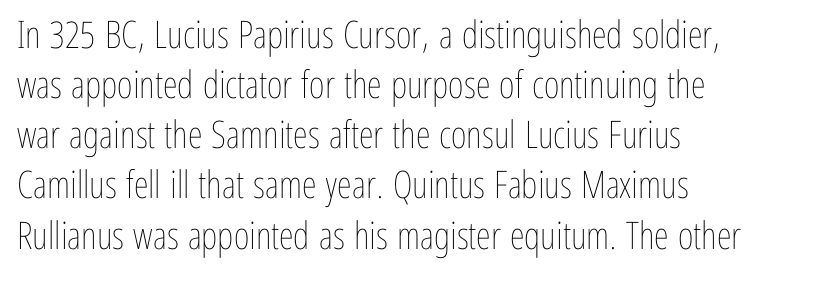
{"italic": "no", "bold": "no", "weight": "thin", "width": "condensed", "stroke_contrast": "low", "x_height": "medium", "monospaced": "no", "underline": "no", "align": "left", "line_spacing": "normal", "line_spacing_ratio": 1.32, "letter_spacing": "normal", "letter_spacing_em": 0.0, "glyph_px": 38}
